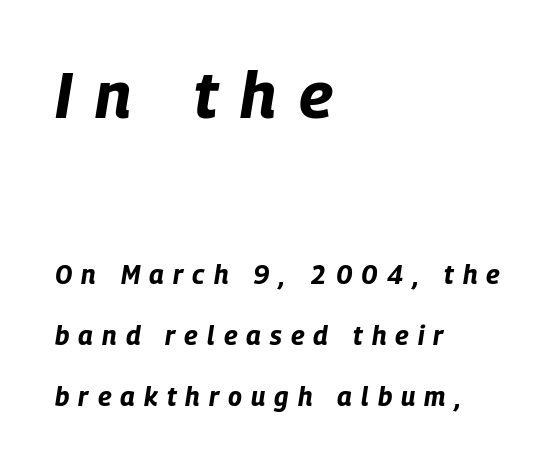
The image shows 65 px bold, condensed type, italic (leaning right); set left-aligned, loose line spacing (2.33x), unusually wide letter spacing (+0.35 em), not underlined; the first (top) block is 2.5x larger; low stroke contrast and a large x-height.
